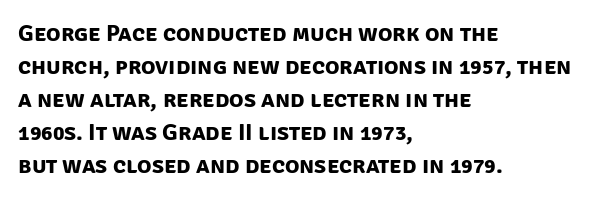
The image shows 24 px bold type; set left-aligned, normal line spacing (1.38x), normal letter spacing, not underlined.
